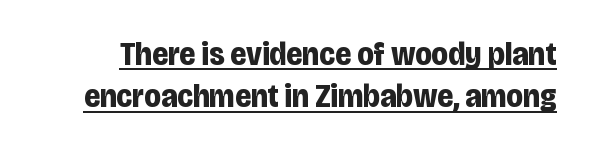
This is sans-serif lettering, the kind often seen on screens and signage. Emphasis is given by a line drawn under the lettering. The block of text has a typical density, with ordinary space between rows. Is the letter spacing exaggerated? No — it looks like the ordinary default.
